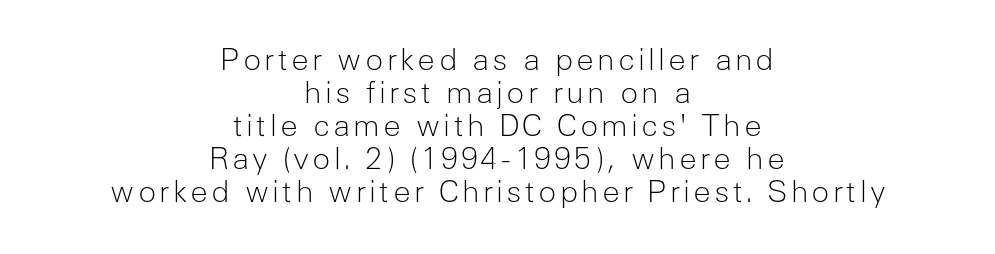
Q: Is the text bold? A: No.
Q: Is the text italic (slanted)? A: No, it is upright.
Q: Is the typeface a serif or a sans-serif typeface? A: Sans-serif.
Q: Is the text underlined? A: No.
Q: How is the paragraph aligned? A: Centered.
Q: Is the spacing between lines tight, normal or loose? A: Tight.
Q: Width (condensed, normal, or wide)? A: Normal.
Q: Stroke contrast? A: Low.
Q: x-height? A: Medium.
Q: Monospaced? A: No.
